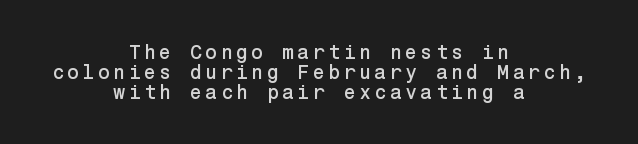
The image shows 20 px text type, upright; set centered, tight line spacing (0.99x), not underlined.
